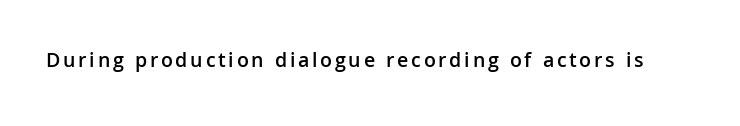
Q: Is the text bold? A: Semi-bold.
Q: Is the text italic (slanted)? A: No, it is upright.
Q: Is the text underlined? A: No.
